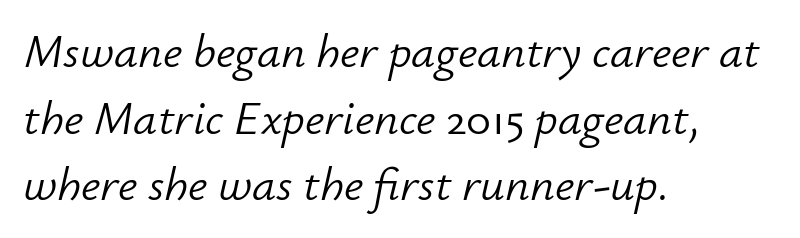
The image shows 48 px light type, italic (leaning right); set left-aligned, normal line spacing (1.39x), normal letter spacing, not underlined; low stroke contrast and a small x-height.
